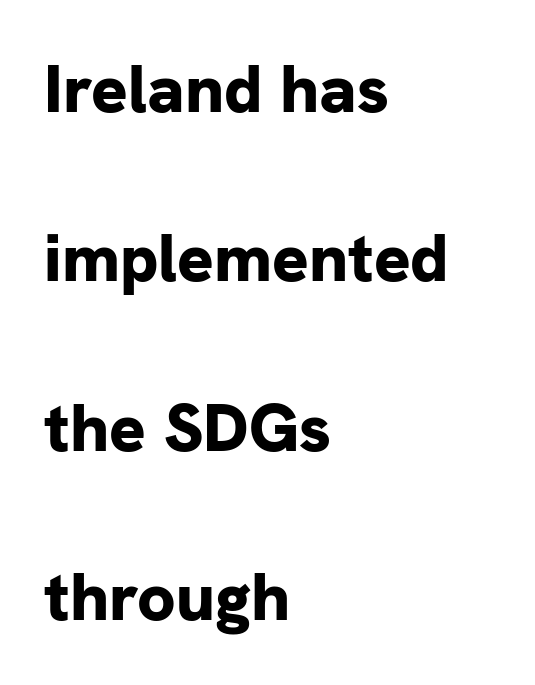
The block of text is sparse from top to bottom, with ample space between rows. Posture: straight, roman, zero tilt. Observe the absence of serifs on each vertical stroke in this sample. Line beginnings align vertically; line endings do not.
